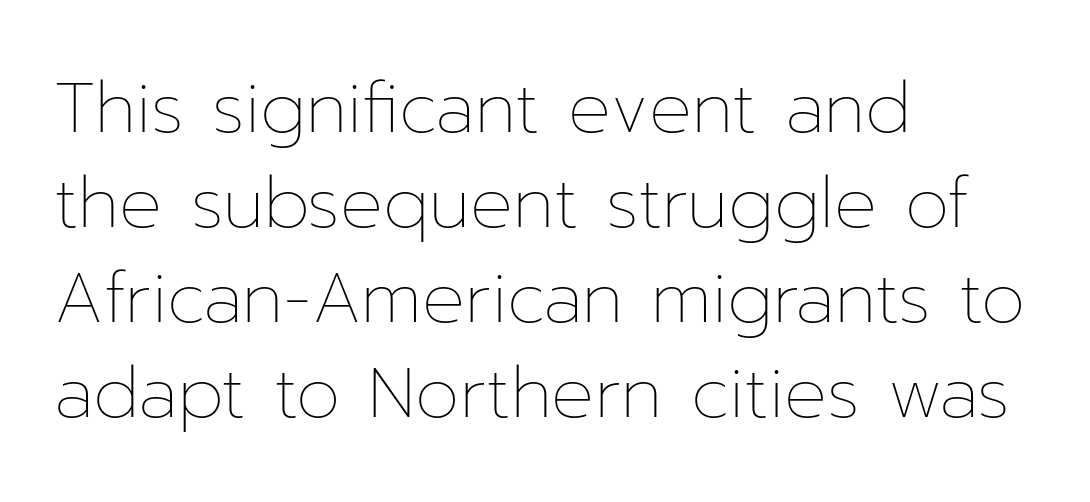
Note the varied advance widths — an 'i' is clearly narrower than an 'm'. Words float on clear page, feet unadorned. This sample is left-justified, so line endings fall wherever the words run out. The leading is moderate, giving the passage an even texture. Default kerning and tracking; the words read as compact shapes. No letter is thick-stroked: the sample isn't bold.
